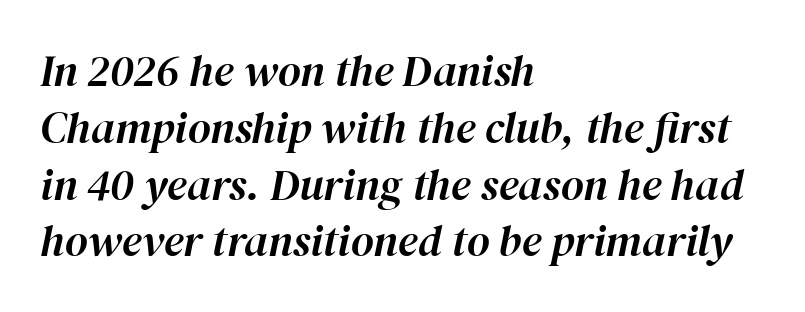
Q: Is the text italic (slanted)? A: Yes, it leans right by about 12 degrees.
Q: Is the text underlined? A: No.
Q: How is the paragraph aligned? A: Left-aligned.
Q: Is the spacing between letters normal or unusually wide? A: Normal.
Q: Is the spacing between lines tight, normal or loose? A: Normal.
Q: Width (condensed, normal, or wide)? A: Normal.
Q: Stroke contrast? A: High.
Q: x-height? A: Medium.
Q: Monospaced? A: No.
